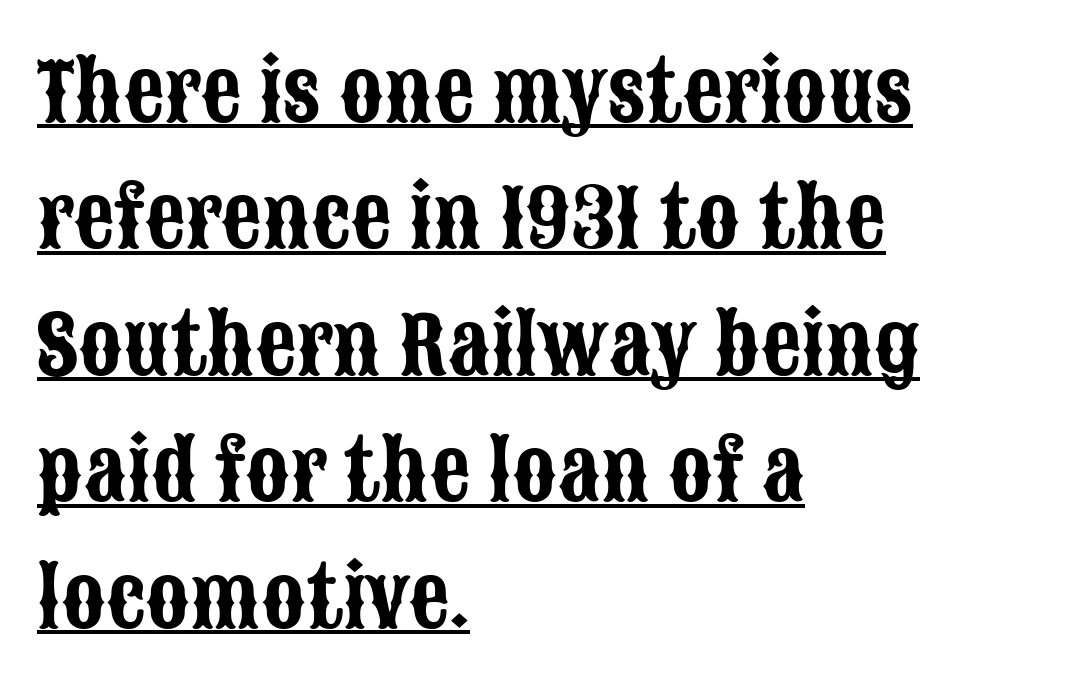
The image shows 80 px condensed sans-serif type, upright; set left-aligned, normal line spacing (1.58x), normal letter spacing, underlined; low stroke contrast and a large x-height.
